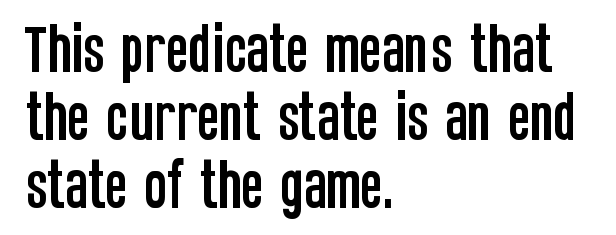
{"serif": "no", "italic": "no", "width": "condensed", "stroke_contrast": "low", "x_height": "large", "monospaced": "no", "underline": "no", "align": "left", "line_spacing": "normal", "line_spacing_ratio": 1.26, "letter_spacing": "normal", "letter_spacing_em": 0.0, "glyph_px": 54}
